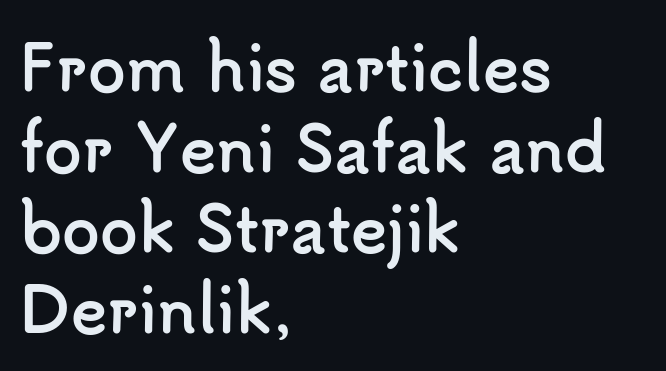
The space beneath each line is pristine and unruled. No italicization has been applied; the sample stays upright. This rendering employs a face without finishing strokes, i.e., a sans-serif. Heft: maximum for text — a bold.
